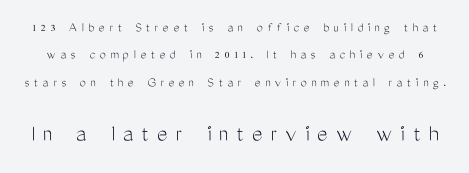
Q: Is the text bold? A: No.
Q: Is the text italic (slanted)? A: No, it is upright.
Q: Is the text underlined? A: No.
Q: Is the spacing between letters normal or unusually wide? A: Unusually wide.
Q: Is the spacing between lines tight, normal or loose? A: Loose.
Q: Which block of text is set in a larger size, the first (top) or the second (bottom)? A: The second (bottom) one.
